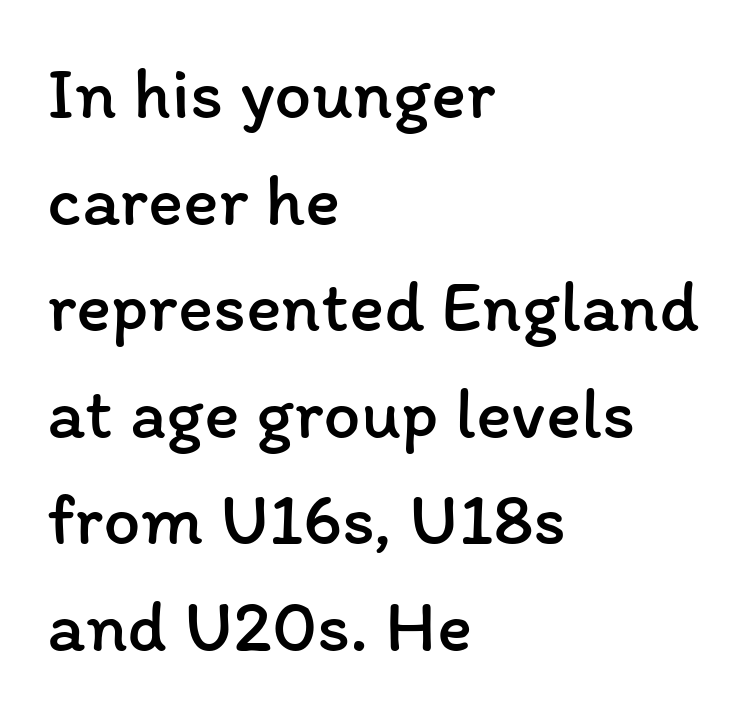
Glyph-to-glyph distance matches everyday printed text. This rendering uses left alignment, leaving the right contour irregular. The letters stand upright; this is a roman face. Is this a fixed-width face? No — the glyphs have proportional, varying widths.
